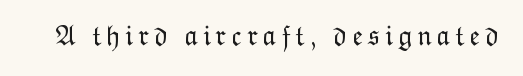
{"italic": "no", "bold": "no", "weight": "light", "width": "normal", "stroke_contrast": "low", "x_height": "medium", "monospaced": "no", "underline": "no", "glyph_px": 28}
